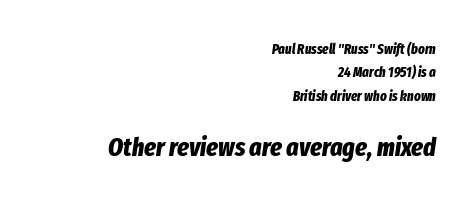
Q: Is the text bold? A: Yes.
Q: Is the text italic (slanted)? A: Yes, it leans right by about 8 degrees.
Q: Is the text underlined? A: No.
Q: How is the paragraph aligned? A: Right-aligned.
Q: Is the spacing between letters normal or unusually wide? A: Normal.
Q: Is the spacing between lines tight, normal or loose? A: Normal.
Q: Which block of text is set in a larger size, the first (top) or the second (bottom)? A: The second (bottom) one.
